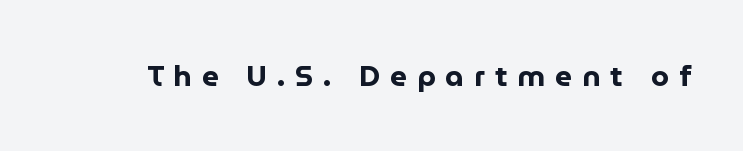
The image shows 29 px bold sans-serif type, upright; set unusually wide letter spacing (+0.35 em), not underlined; low stroke contrast and a medium x-height.
